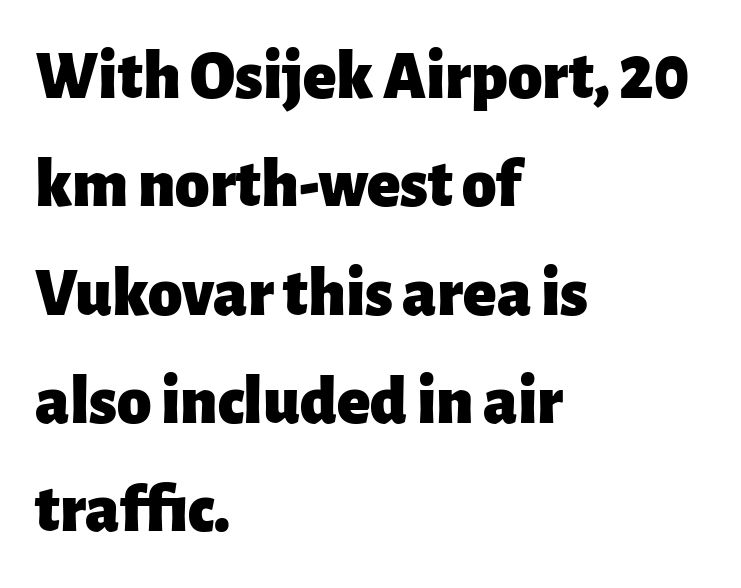
Horizontal bands of white between lines are of average thickness. If you drew a ruler down the left edge, every line would touch it. Is this a fixed-width face? No — the glyphs have proportional, varying widths. Letter spacing: default. The characters look thick and weighty, a clear bold. Italic? Not at all — the glyphs are vertical.
